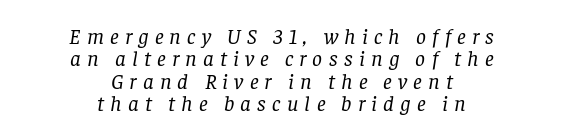
{"italic": "yes", "lean": "right", "slant_degrees": 8, "bold": "no", "underline": "no", "align": "center", "line_spacing": "tight", "line_spacing_ratio": 1.02, "letter_spacing": "wide", "letter_spacing_em": 0.28, "glyph_px": 22}
